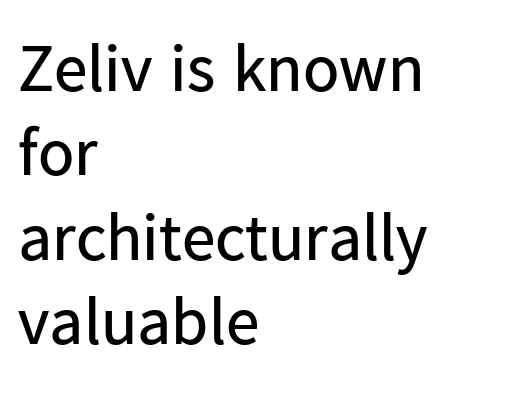
The space between consecutive lines is moderate. Think of a printed novel: that variable character pitch is what you see here. There is no visible air inserted between adjacent glyphs. The compositor pushed each line to the left boundary. Nobody drew a line under any word here. Look at the bottom of the vertical strokes: they stop flat, with no serifs.
